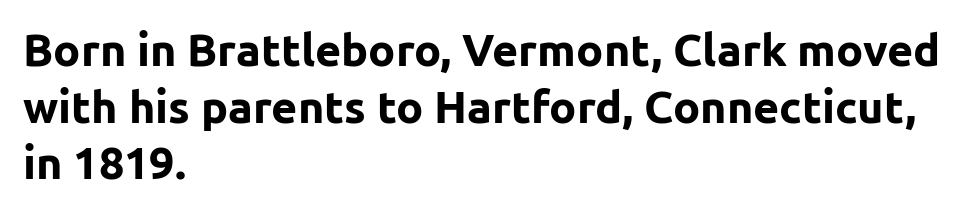
Horizontally, the lines are justified to the leading edge only. Here the glyphs are tracked normally, forming tight word shapes. Serif or sans? Sans — the stroke terminals are bare. A dark, heavy texture on the line: the type is bold. Ascenders rise straight up at ninety degrees. Regarding leading, the lines here are spaced in the standard way.
